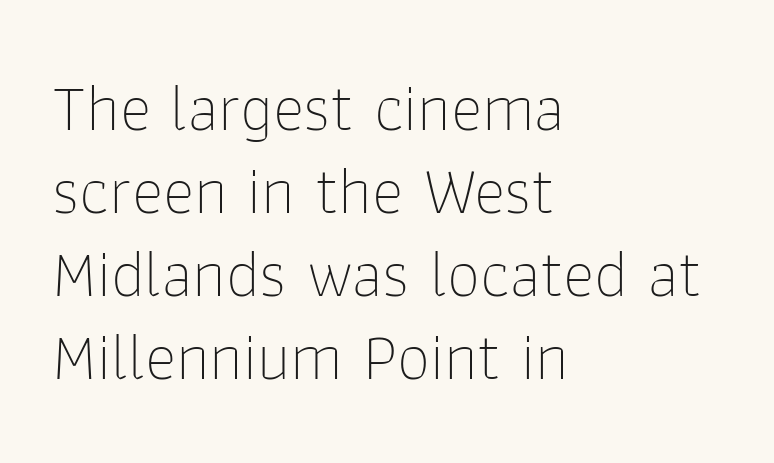
Q: Is the text bold? A: No.
Q: Is the text italic (slanted)? A: No, it is upright.
Q: Is the typeface a serif or a sans-serif typeface? A: Sans-serif.
Q: Is the text underlined? A: No.
Q: How is the paragraph aligned? A: Left-aligned.
Q: Is the spacing between letters normal or unusually wide? A: Normal.
Q: Width (condensed, normal, or wide)? A: Normal.
Q: Stroke contrast? A: Low.
Q: x-height? A: Medium.
Q: Monospaced? A: No.
